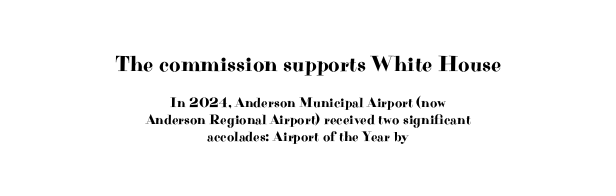
{"italic": "no", "underline": "no", "align": "center", "line_spacing_ratio": 1.2, "letter_spacing": "normal", "letter_spacing_em": 0.0, "larger_block": "first", "size_ratio": 1.57, "glyph_px": 22}
